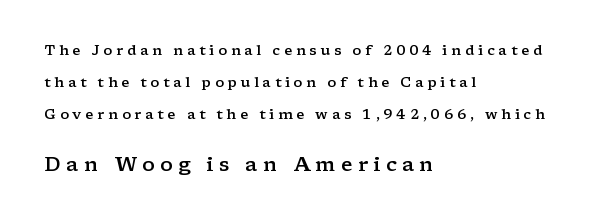
{"italic": "no", "bold": "semi", "underline": "no", "align": "left", "line_spacing": "loose", "line_spacing_ratio": 2.28, "letter_spacing": "wide", "letter_spacing_em": 0.27, "larger_block": "second", "size_ratio": 1.43, "glyph_px": 20}
